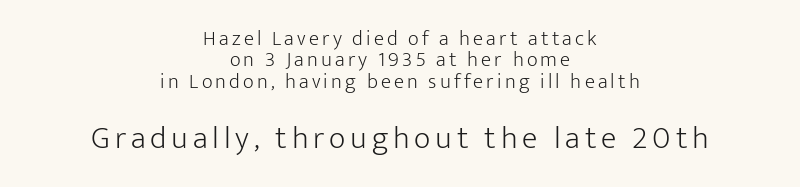
Spacing verdict: proportional, widths tailored to each character. Does the bottom block carry the larger type? Yes, it does. The foot of each line stays bare and open. Are there feet on the stems? There aren't — it's a sans. The compositor balanced each line on the midline.
